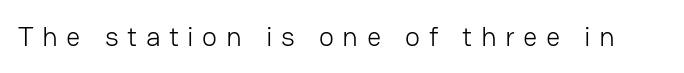
Q: Is the text bold? A: No.
Q: Is the text italic (slanted)? A: No, it is upright.
Q: Is the typeface a serif or a sans-serif typeface? A: Sans-serif.
Q: Is the text underlined? A: No.
Q: Is the spacing between letters normal or unusually wide? A: Unusually wide.
Q: Width (condensed, normal, or wide)? A: Normal.
Q: Stroke contrast? A: Low.
Q: x-height? A: Medium.
Q: Monospaced? A: No.
